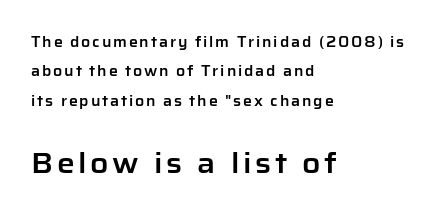
{"serif": "no", "italic": "no", "width": "normal", "stroke_contrast": "low", "x_height": "medium", "monospaced": "no", "underline": "no", "align": "left", "line_spacing": "loose", "line_spacing_ratio": 2.09, "larger_block": "second", "size_ratio": 2.0, "glyph_px": 28}
